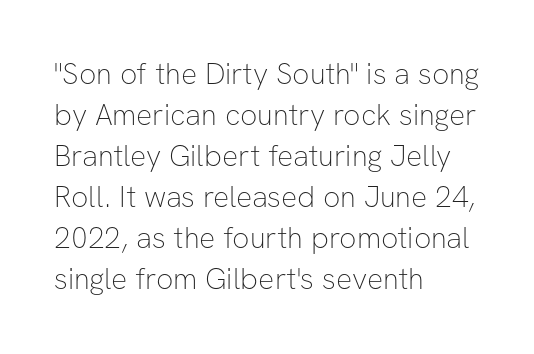
The image shows 30 px thin sans-serif type, upright; set left-aligned, normal line spacing (1.37x), normal letter spacing, not underlined; low stroke contrast and a medium x-height.
